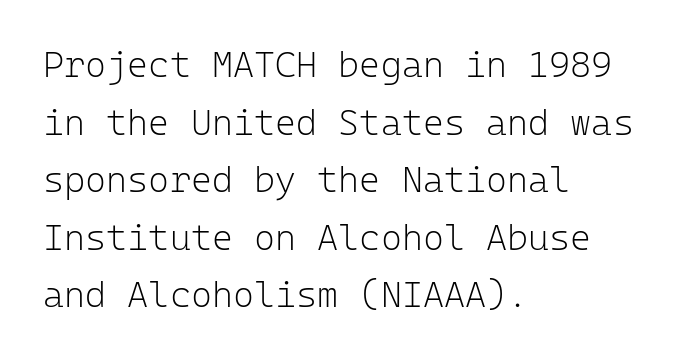
The image shows 36 px light sans-serif type, upright, monospaced; set left-aligned, normal line spacing (1.6x), normal letter spacing, not underlined; low stroke contrast and a medium x-height.
